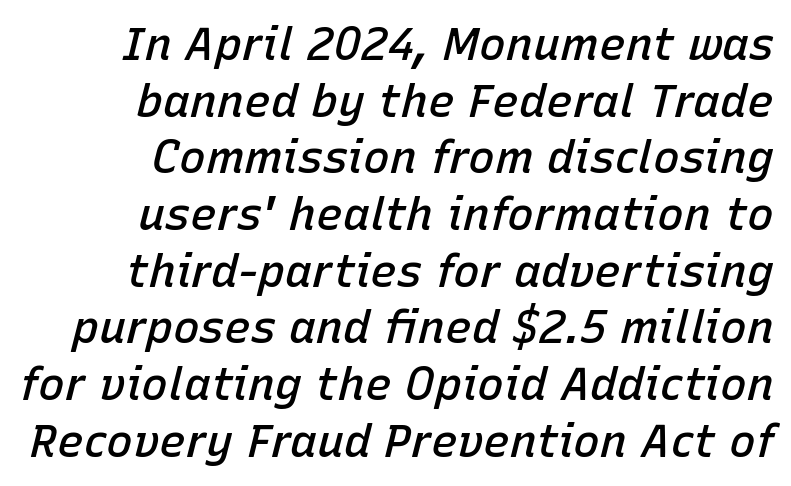
Q: Is the text bold? A: Semi-bold.
Q: Is the text italic (slanted)? A: Yes, it leans right by about 15 degrees.
Q: Is the text underlined? A: No.
Q: How is the paragraph aligned? A: Right-aligned.
Q: Is the spacing between letters normal or unusually wide? A: Normal.
Q: Is the spacing between lines tight, normal or loose? A: Normal.
Q: Width (condensed, normal, or wide)? A: Normal.
Q: Stroke contrast? A: Low.
Q: x-height? A: Medium.
Q: Monospaced? A: No.
